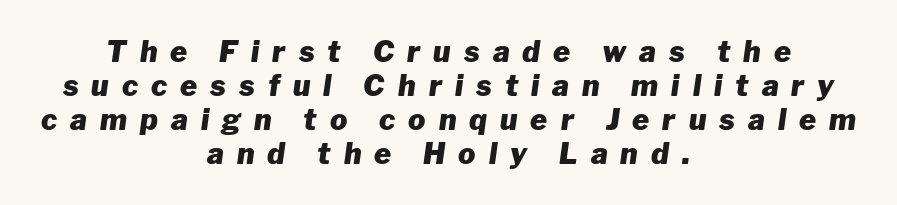
The image shows 29 px heavy type, italic (leaning right); set centered, line spacing 1.17x, unusually wide letter spacing (+0.45 em), not underlined; low stroke contrast and a medium x-height.
